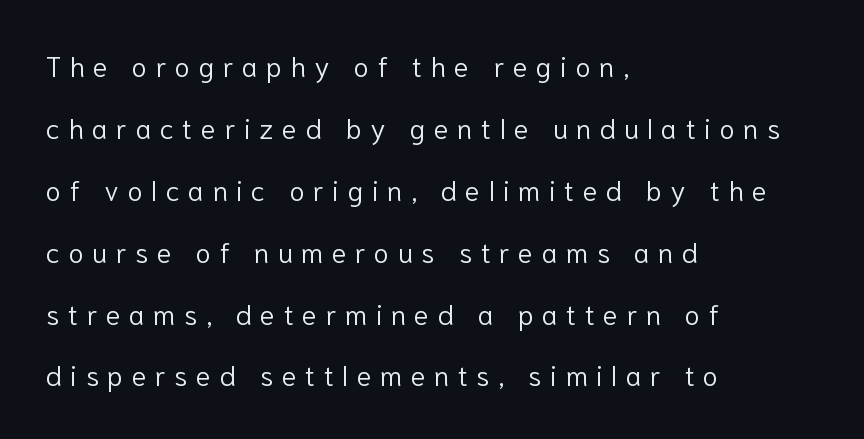
Q: Is the text bold? A: No.
Q: Is the text italic (slanted)? A: No, it is upright.
Q: Is the typeface a serif or a sans-serif typeface? A: Sans-serif.
Q: Is the text underlined? A: No.
Q: How is the paragraph aligned? A: Left-aligned.
Q: Is the spacing between letters normal or unusually wide? A: Unusually wide.
Q: Is the spacing between lines tight, normal or loose? A: Loose.
Q: Width (condensed, normal, or wide)? A: Normal.
Q: Stroke contrast? A: Low.
Q: x-height? A: Medium.
Q: Monospaced? A: No.
